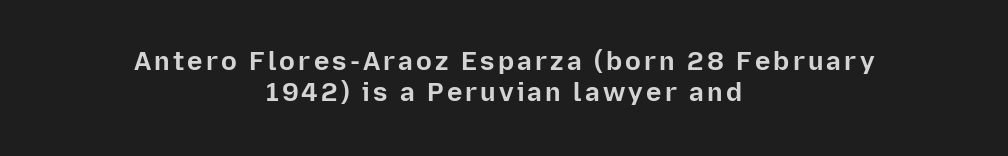
{"italic": "no", "bold": "yes", "underline": "no", "align": "center", "line_spacing_ratio": 1.18, "glyph_px": 26}
